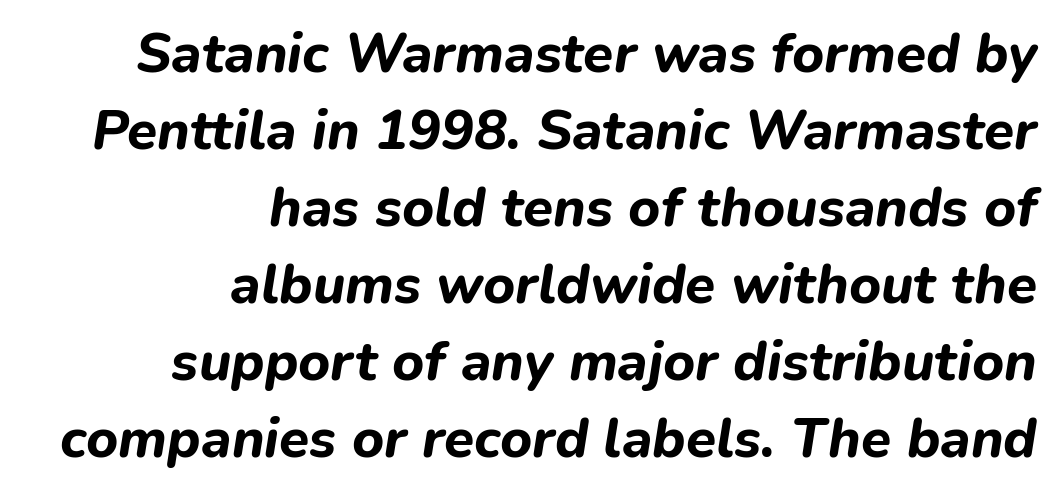
{"italic": "yes", "lean": "right", "slant_degrees": 9, "bold": "yes", "weight": "bold", "width": "normal", "stroke_contrast": "low", "x_height": "medium", "monospaced": "no", "underline": "no", "align": "right", "line_spacing": "normal", "line_spacing_ratio": 1.4, "letter_spacing": "normal", "letter_spacing_em": 0.0, "glyph_px": 55}
